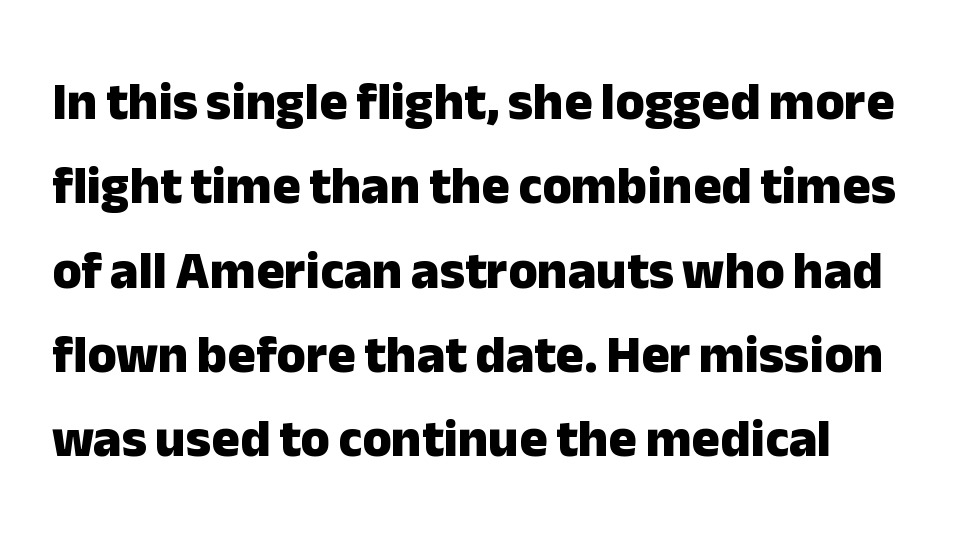
This rendering features lettering with no underline. When letters stand straight like this, we call the style roman or upright. The passage is arranged the way most books set body copy — flush left. Normally led — the rows are evenly, conventionally spaced. Tracking here is standard; glyphs follow each other at the usual distance.
